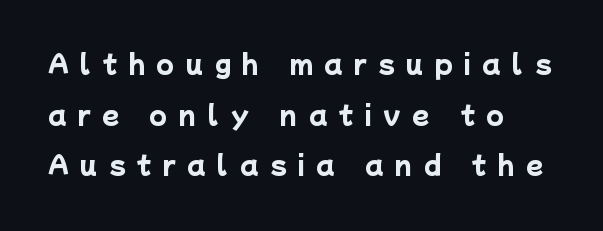
{"bold": "yes", "underline": "no", "line_spacing": "loose", "line_spacing_ratio": 2.03, "letter_spacing": "wide", "letter_spacing_em": 0.46, "glyph_px": 25}
